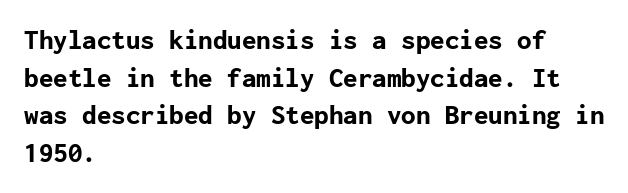
These lines were composed using upright roman letters. This rendering uses left alignment, leaving the right contour irregular. Successive baselines arrive at the customary interval. Font category for this specimen: sans-serif. Students, this is bold: see how much ink each stroke carries.
